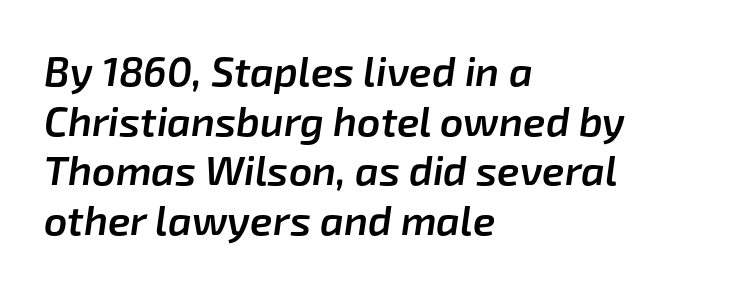
Q: Is the text bold? A: Semi-bold.
Q: Is the text italic (slanted)? A: Yes, it leans right by about 8 degrees.
Q: Is the text underlined? A: No.
Q: How is the paragraph aligned? A: Left-aligned.
Q: Is the spacing between letters normal or unusually wide? A: Normal.
Q: Width (condensed, normal, or wide)? A: Normal.
Q: Stroke contrast? A: Low.
Q: x-height? A: Medium.
Q: Monospaced? A: No.
